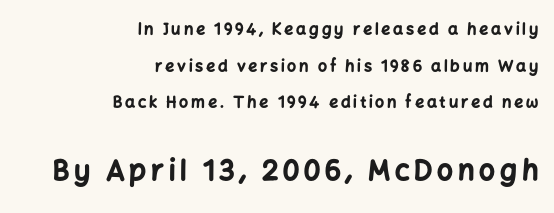
{"serif": "no", "italic": "no", "bold": "yes", "weight": "bold", "width": "normal", "stroke_contrast": "low", "x_height": "medium", "monospaced": "no", "underline": "no", "align": "right", "line_spacing": "loose", "line_spacing_ratio": 2.29, "larger_block": "second", "size_ratio": 1.75, "glyph_px": 28}
